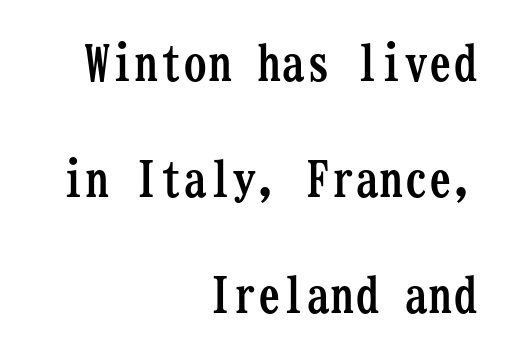
The image shows 49 px semibold, condensed serif type, upright, monospaced; set right-aligned, loose line spacing (2.37x), normal letter spacing, not underlined; low stroke contrast and a medium x-height.
